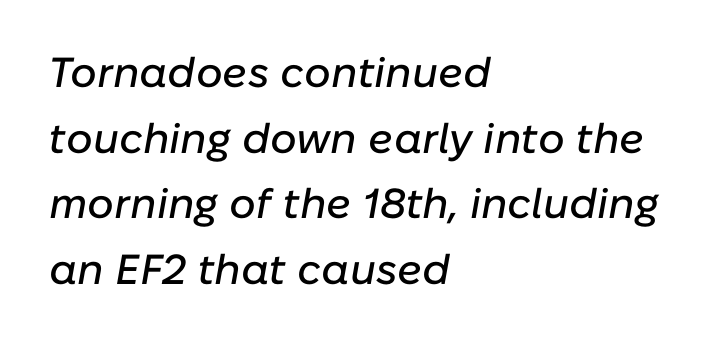
{"italic": "yes", "lean": "right", "slant_degrees": 10, "width": "normal", "stroke_contrast": "low", "x_height": "medium", "monospaced": "no", "underline": "no", "align": "left", "line_spacing": "normal", "line_spacing_ratio": 1.56, "letter_spacing": "normal", "letter_spacing_em": 0.0, "glyph_px": 42}
